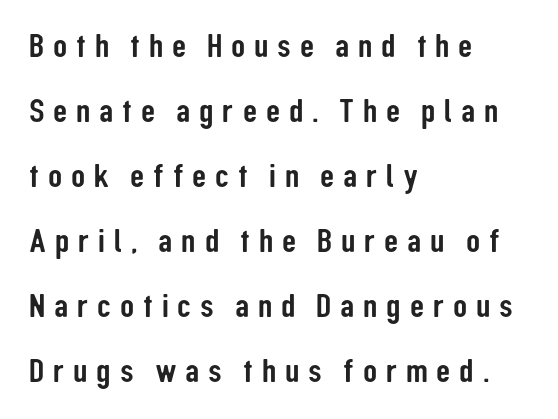
{"serif": "no", "italic": "no", "width": "condensed", "stroke_contrast": "low", "x_height": "medium", "monospaced": "no", "underline": "no", "align": "left", "line_spacing_ratio": 1.86, "letter_spacing": "wide", "letter_spacing_em": 0.25, "glyph_px": 35}
